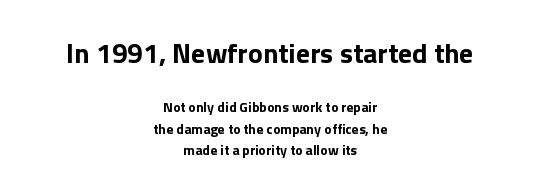
Q: Is the text bold? A: Yes.
Q: Is the text italic (slanted)? A: No, it is upright.
Q: Is the typeface a serif or a sans-serif typeface? A: Sans-serif.
Q: Is the text underlined? A: No.
Q: How is the paragraph aligned? A: Centered.
Q: Is the spacing between letters normal or unusually wide? A: Normal.
Q: Is the spacing between lines tight, normal or loose? A: Normal.
Q: Which block of text is set in a larger size, the first (top) or the second (bottom)? A: The first (top) one.
Q: Width (condensed, normal, or wide)? A: Normal.
Q: x-height? A: Medium.
Q: Monospaced? A: No.
